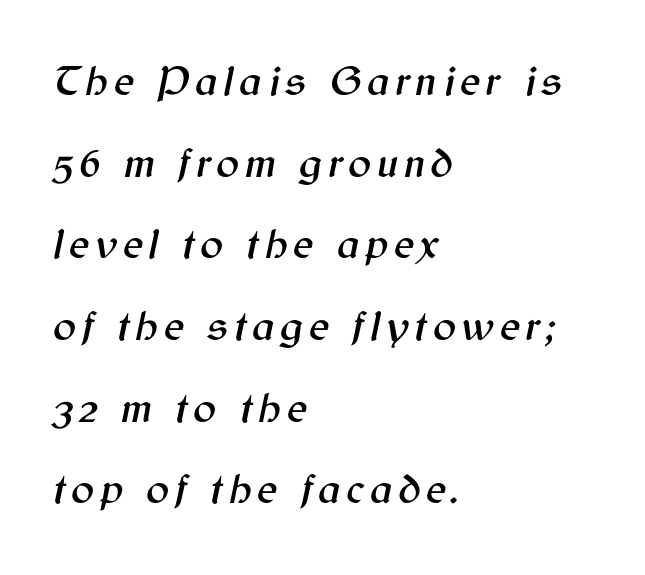
{"italic": "yes", "lean": "right", "slant_degrees": 12, "width": "normal", "stroke_contrast": "medium", "x_height": "medium", "monospaced": "no", "underline": "no", "align": "left", "line_spacing": "loose", "line_spacing_ratio": 1.9, "glyph_px": 43}
